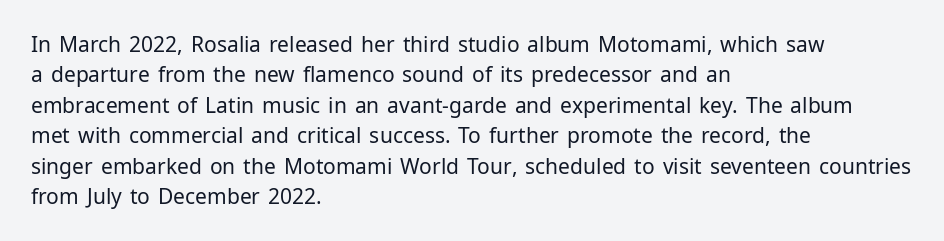
The image shows 21 px text type, upright; set left-aligned, normal line spacing (1.45x), normal letter spacing, not underlined.
